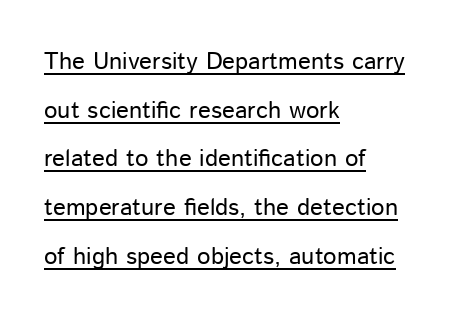
The image shows 24 px text type, upright; set left-aligned, loose line spacing (2.03x), normal letter spacing, underlined.
